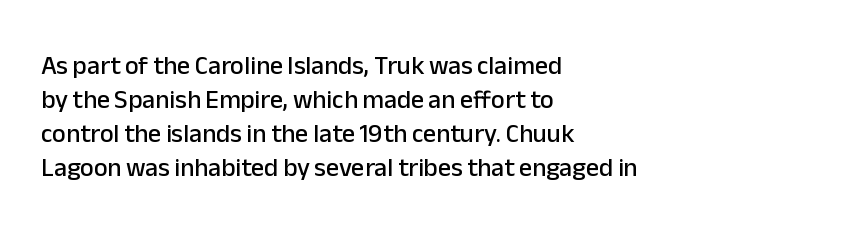
{"italic": "no", "underline": "no", "align": "left", "line_spacing": "normal", "line_spacing_ratio": 1.31, "letter_spacing": "normal", "letter_spacing_em": 0.0, "glyph_px": 26}
